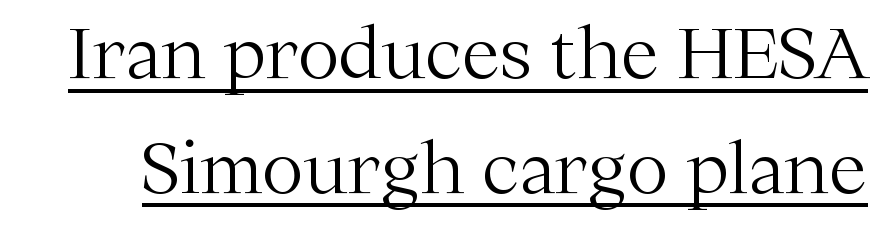
Q: Is the text bold? A: No.
Q: Is the text italic (slanted)? A: No, it is upright.
Q: Is the typeface a serif or a sans-serif typeface? A: Serif.
Q: Is the text underlined? A: Yes.
Q: Is the spacing between letters normal or unusually wide? A: Normal.
Q: Is the spacing between lines tight, normal or loose? A: Normal.
Q: Width (condensed, normal, or wide)? A: Normal.
Q: Stroke contrast? A: Medium.
Q: x-height? A: Medium.
Q: Monospaced? A: No.
